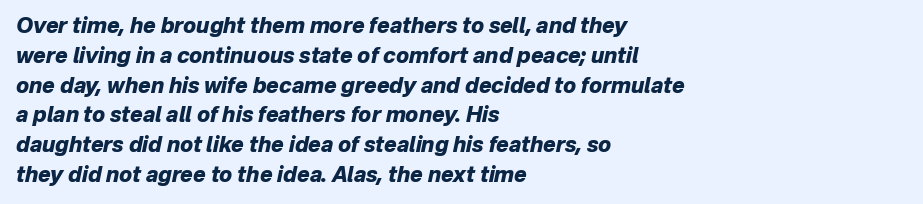
Casual observation: everything's shoved over to the left. Rendered with sloped, italic letterforms. Reading down the column, the eye jumps a familiar distance to each next line. Words appear dense and cohesive because spacing is normal. Typographic density is high because the face is bold.
